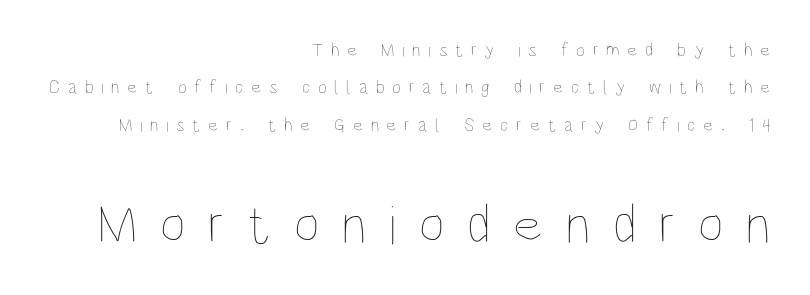
Q: Is the text bold? A: No.
Q: Is the text italic (slanted)? A: No, it is upright.
Q: Is the text underlined? A: No.
Q: How is the paragraph aligned? A: Right-aligned.
Q: Is the spacing between letters normal or unusually wide? A: Unusually wide.
Q: Is the spacing between lines tight, normal or loose? A: Loose.
Q: Which block of text is set in a larger size, the first (top) or the second (bottom)? A: The second (bottom) one.
Q: Width (condensed, normal, or wide)? A: Condensed.
Q: Stroke contrast? A: Low.
Q: x-height? A: Large.
Q: Monospaced? A: No.
